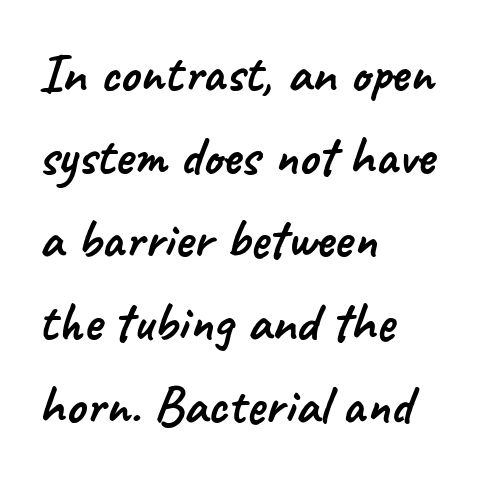
The image shows 55 px sans-serif type; set left-aligned, normal line spacing (1.51x), normal letter spacing, not underlined; low stroke contrast and a small x-height.
